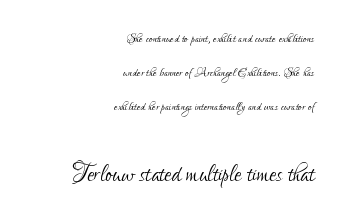
Q: Is the text bold? A: No.
Q: Is the text italic (slanted)? A: Yes.
Q: Is the typeface a serif or a sans-serif typeface? A: Sans-serif.
Q: Is the text underlined? A: No.
Q: How is the paragraph aligned? A: Right-aligned.
Q: Is the spacing between letters normal or unusually wide? A: Normal.
Q: Is the spacing between lines tight, normal or loose? A: Loose.
Q: Which block of text is set in a larger size, the first (top) or the second (bottom)? A: The second (bottom) one.
Q: Width (condensed, normal, or wide)? A: Condensed.
Q: Stroke contrast? A: Low.
Q: x-height? A: Small.
Q: Monospaced? A: No.
